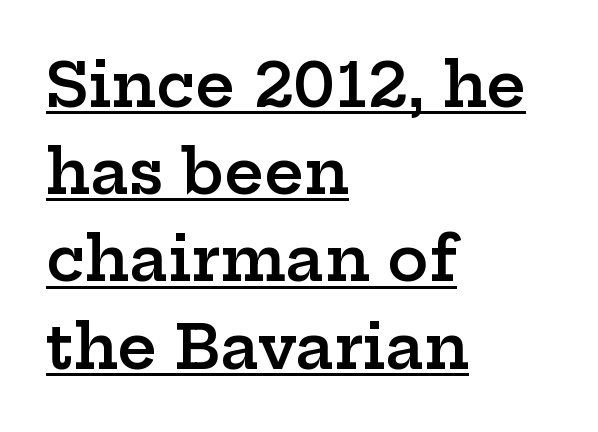
{"serif": "yes", "italic": "no", "bold": "semi", "weight": "semibold", "width": "wide", "stroke_contrast": "low", "x_height": "medium", "monospaced": "no", "underline": "yes", "align": "left", "line_spacing": "normal", "line_spacing_ratio": 1.43, "letter_spacing": "normal", "letter_spacing_em": 0.0, "glyph_px": 61}
